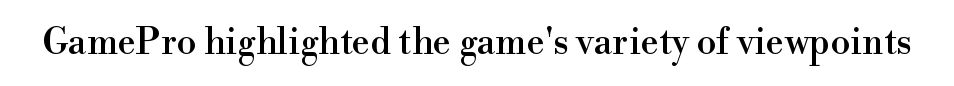
The rendering shows small feet on the letterforms — a serif design. Rendered with straight, roman letterforms. Anything drawn beneath the words? Only blank space. The passage shown has conventional tracking throughout.
